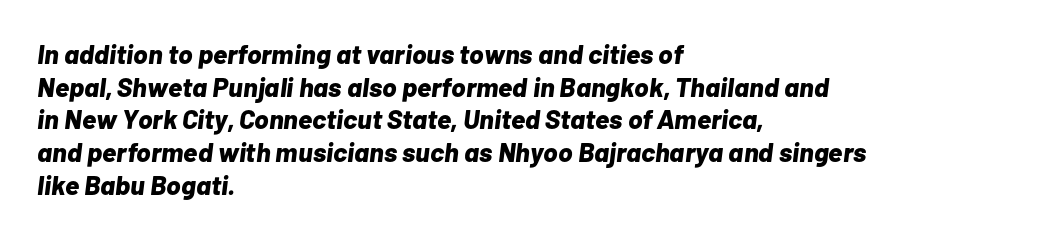
{"italic": "yes", "lean": "right", "slant_degrees": 7, "bold": "yes", "underline": "no", "align": "left", "line_spacing_ratio": 1.21, "letter_spacing": "normal", "letter_spacing_em": 0.0, "glyph_px": 27}
